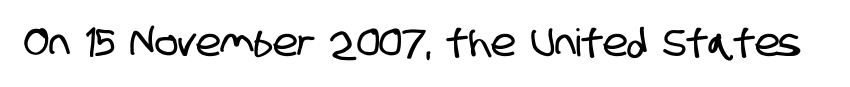
Observe the ordinary spacing: letters are neighbours, not strangers. Lines of text with bare space underneath. Type style note: lacks serifs. Each letter keeps its own natural width here, so spacing adapts to shape.
